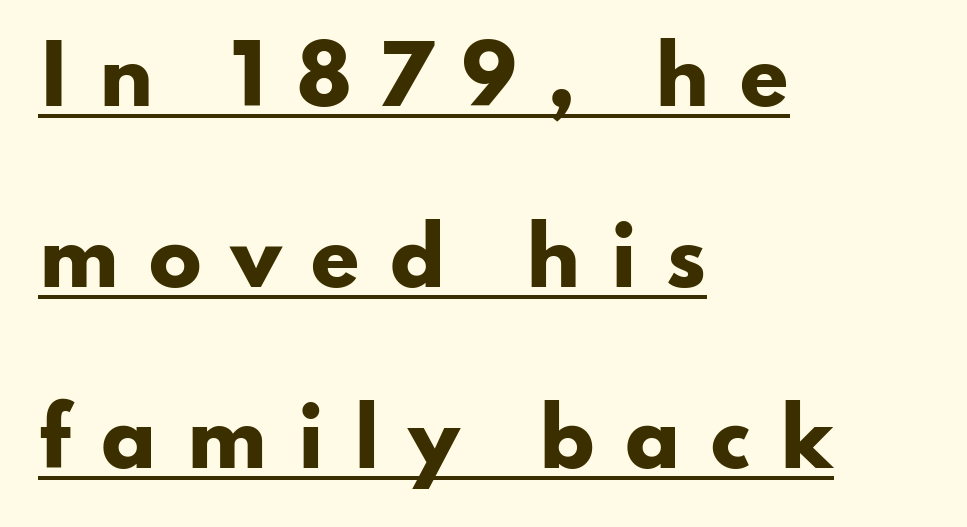
Q: Is the text bold? A: Yes.
Q: Is the text italic (slanted)? A: No, it is upright.
Q: Is the typeface a serif or a sans-serif typeface? A: Sans-serif.
Q: Is the text underlined? A: Yes.
Q: How is the paragraph aligned? A: Left-aligned.
Q: Is the spacing between letters normal or unusually wide? A: Unusually wide.
Q: Is the spacing between lines tight, normal or loose? A: Loose.
Q: Width (condensed, normal, or wide)? A: Wide.
Q: Stroke contrast? A: Low.
Q: x-height? A: Small.
Q: Monospaced? A: No.
